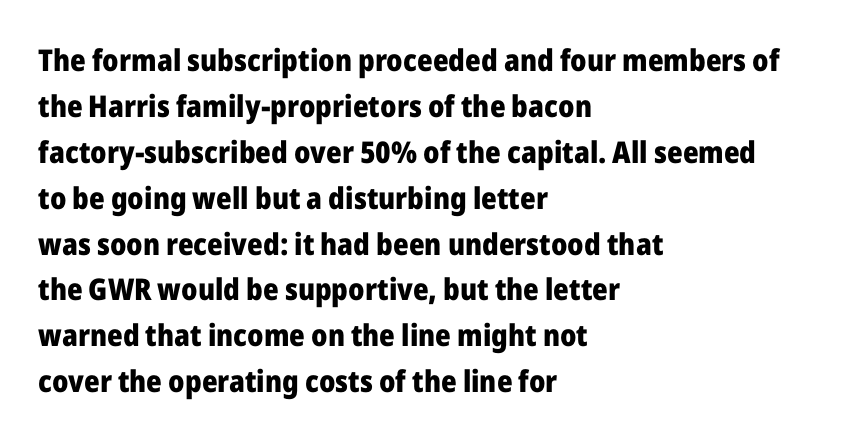
The image shows 30 px heavy sans-serif type, upright; set left-aligned, normal line spacing (1.53x), normal letter spacing, not underlined; low stroke contrast and a medium x-height.
